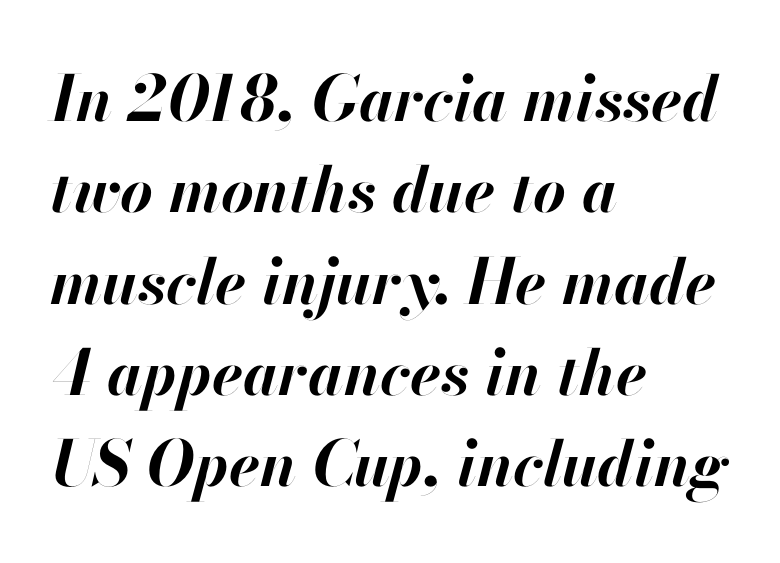
Q: Is the text bold? A: Yes.
Q: Is the text italic (slanted)? A: Yes, it leans right by about 13 degrees.
Q: Is the text underlined? A: No.
Q: How is the paragraph aligned? A: Left-aligned.
Q: Is the spacing between letters normal or unusually wide? A: Normal.
Q: Is the spacing between lines tight, normal or loose? A: Normal.
Q: Width (condensed, normal, or wide)? A: Normal.
Q: Stroke contrast? A: High.
Q: x-height? A: Small.
Q: Monospaced? A: No.
